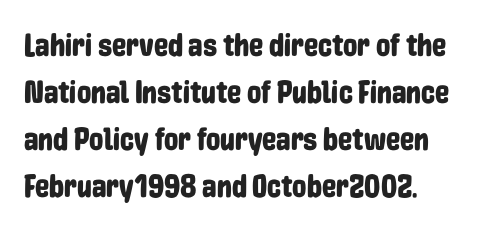
Q: Is the text italic (slanted)? A: No, it is upright.
Q: Is the typeface a serif or a sans-serif typeface? A: Sans-serif.
Q: Is the text underlined? A: No.
Q: How is the paragraph aligned? A: Left-aligned.
Q: Is the spacing between letters normal or unusually wide? A: Normal.
Q: Is the spacing between lines tight, normal or loose? A: Normal.
Q: Width (condensed, normal, or wide)? A: Condensed.
Q: Stroke contrast? A: Low.
Q: x-height? A: Medium.
Q: Monospaced? A: No.
